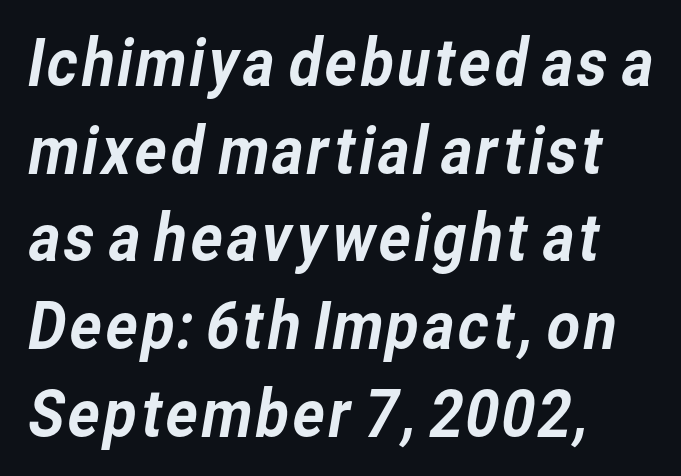
The image shows 65 px sans-serif type; set left-aligned, normal line spacing (1.35x), normal letter spacing, not underlined; low stroke contrast and a medium x-height.
